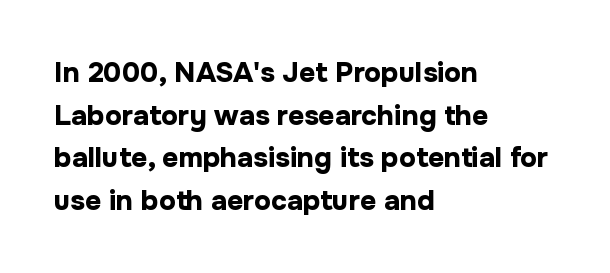
Q: Is the text bold? A: Yes.
Q: Is the text italic (slanted)? A: No, it is upright.
Q: Is the typeface a serif or a sans-serif typeface? A: Sans-serif.
Q: Is the text underlined? A: No.
Q: How is the paragraph aligned? A: Left-aligned.
Q: Is the spacing between letters normal or unusually wide? A: Normal.
Q: Is the spacing between lines tight, normal or loose? A: Normal.
Q: Width (condensed, normal, or wide)? A: Normal.
Q: Stroke contrast? A: Low.
Q: x-height? A: Medium.
Q: Monospaced? A: No.
